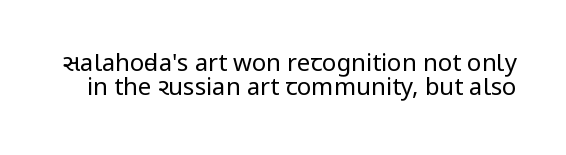
On a weight scale, this lands at 450 or below. The passage shown is not underscored anywhere. Rows of type sit shoulder to shoulder in the vertical direction. A roman cut, with each character standing at attention. Characters follow at the spacing the type designer built in.
